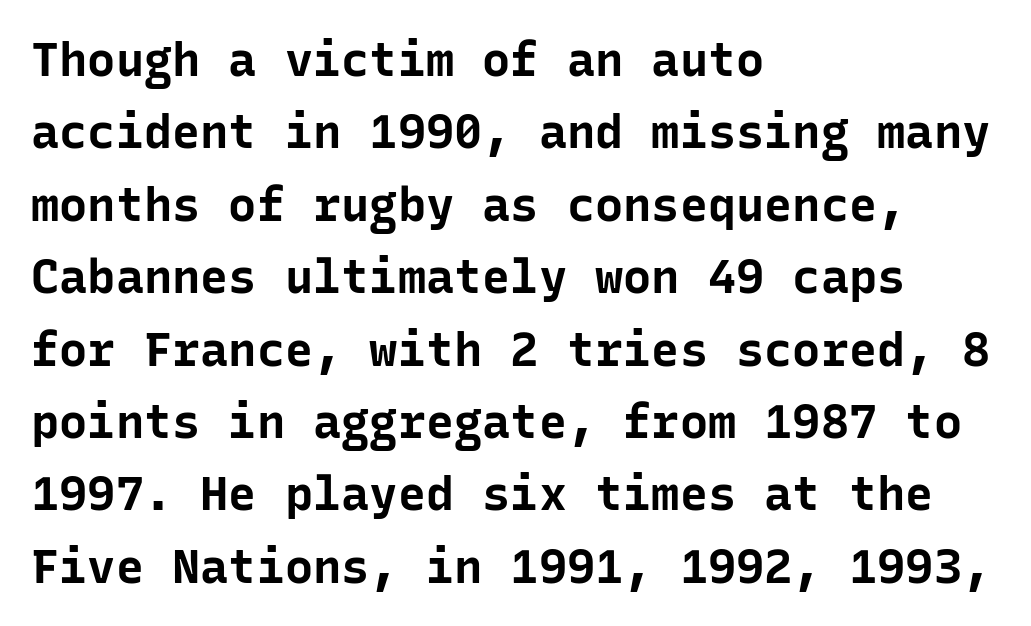
The font's upright variant was chosen for this text. The strip under each line holds only bare page. Observe the absence of serifs on each vertical stroke in this sample. Think of a typewriter: that constant character pitch is what you see here. The characters look thick and weighty, a clear bold.
